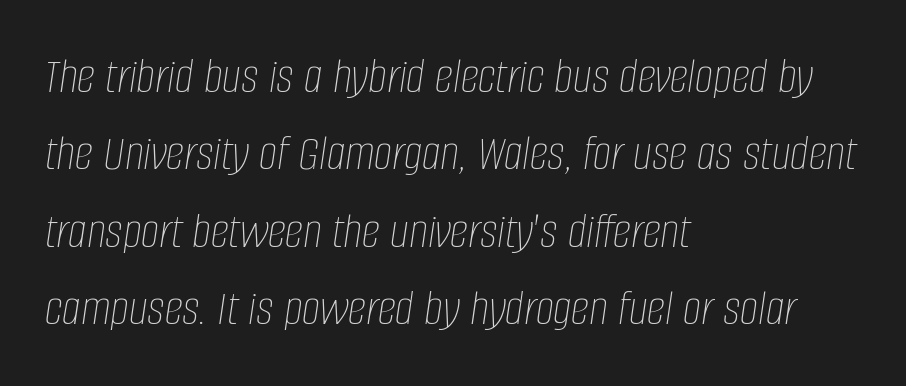
Nothing unusual about the tracking: characters are spaced as the font intends. A typesetter would call this proportional, since set widths differ per character. These lines sit exactly where default settings would place them. This sample uses an oblique cut, with every glyph tilted off the vertical. Bold? No — there's no thickening of the strokes.
